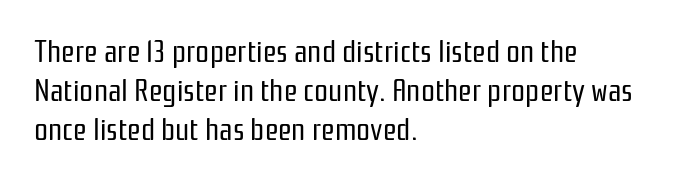
{"serif": "no", "italic": "no", "bold": "no", "weight": "regular", "width": "condensed", "stroke_contrast": "low", "x_height": "medium", "monospaced": "no", "underline": "no", "align": "left", "line_spacing": "normal", "line_spacing_ratio": 1.26, "letter_spacing": "normal", "letter_spacing_em": 0.0, "glyph_px": 31}
